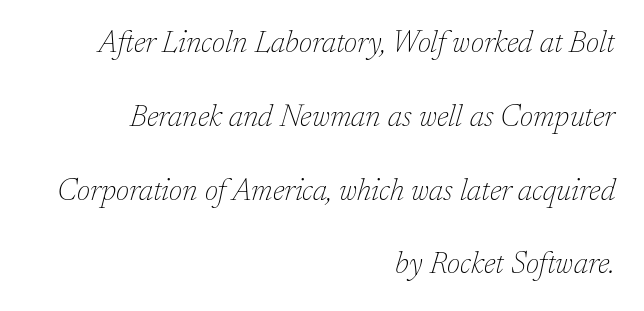
Q: Is the text bold? A: No.
Q: Is the text italic (slanted)? A: Yes, it leans right by about 17 degrees.
Q: Is the typeface a serif or a sans-serif typeface? A: Serif.
Q: Is the text underlined? A: No.
Q: How is the paragraph aligned? A: Right-aligned.
Q: Is the spacing between letters normal or unusually wide? A: Normal.
Q: Is the spacing between lines tight, normal or loose? A: Loose.
Q: Width (condensed, normal, or wide)? A: Normal.
Q: Stroke contrast? A: Low.
Q: x-height? A: Medium.
Q: Monospaced? A: No.
